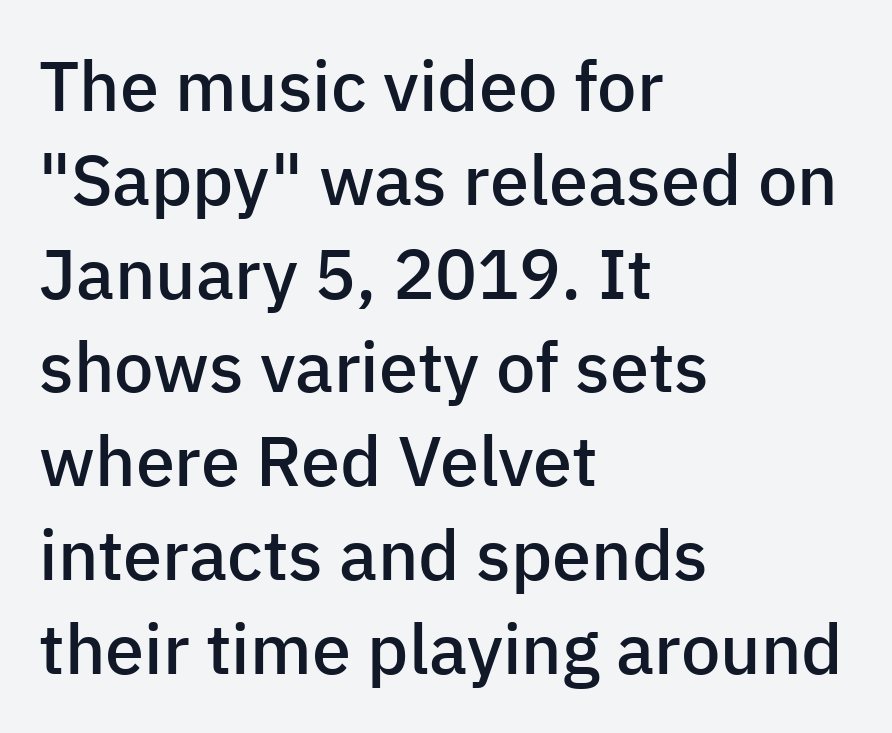
{"serif": "no", "italic": "no", "bold": "semi", "weight": "semibold", "width": "normal", "stroke_contrast": "low", "x_height": "medium", "monospaced": "no", "underline": "no", "align": "left", "line_spacing": "normal", "line_spacing_ratio": 1.34, "letter_spacing": "normal", "letter_spacing_em": 0.0, "glyph_px": 70}
